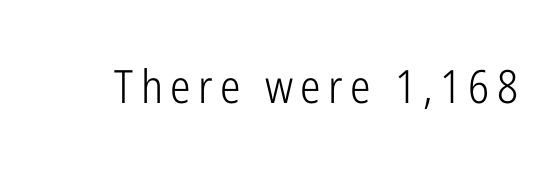
Each letter's strokes conclude bluntly, with no projecting serifs. The cut favours lightness, reaching ordinary text weight at its darkest. Clear beneath every line of the passage. Rendered with straight, roman letterforms. Do the characters align in a grid? No, the font is proportional.
